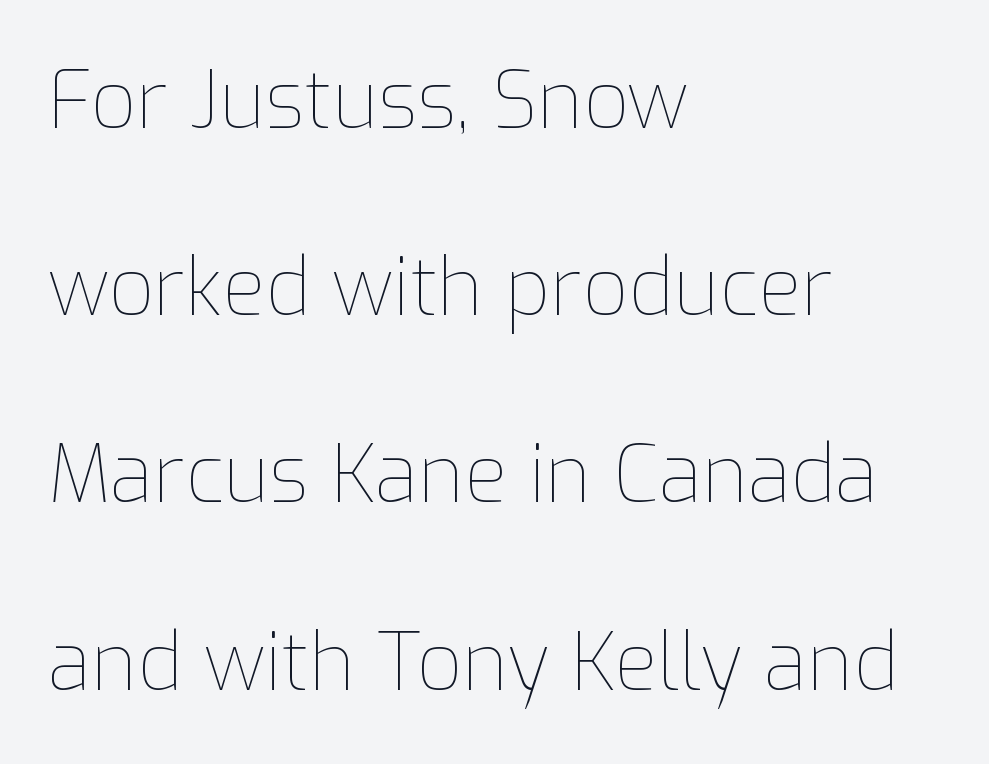
The lines in this sample share a left origin and differ only in where they stop. The face used here is proportionally spaced, like ordinary book or web type. Here the glyphs are tracked normally, forming tight word shapes. Bare-footed words on every line.
